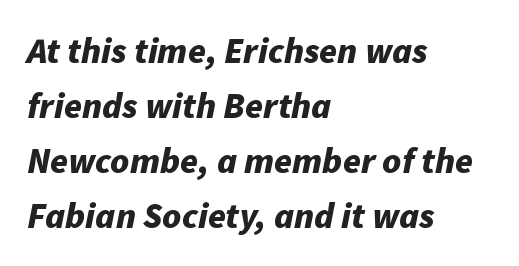
The image shows 36 px bold type, italic (leaning right); set left-aligned, normal line spacing (1.53x), normal letter spacing, not underlined; low stroke contrast and a medium x-height.
